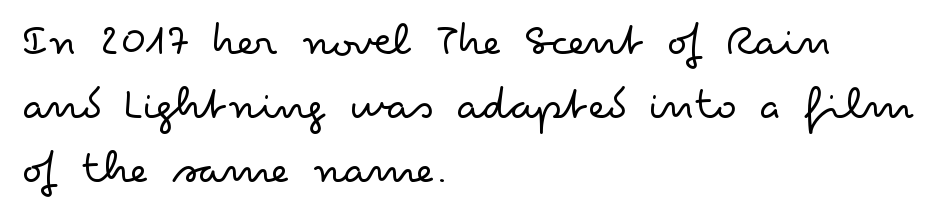
The image shows 48 px light, wide sans-serif type, upright; set left-aligned, normal line spacing (1.33x), normal letter spacing, not underlined; low stroke contrast and a small x-height.
